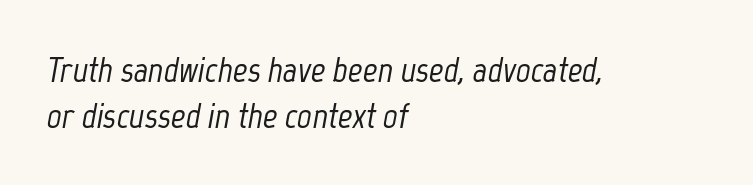
Q: Is the text italic (slanted)? A: Yes, it leans right by about 12 degrees.
Q: Is the text underlined? A: No.
Q: How is the paragraph aligned? A: Left-aligned.
Q: Is the spacing between letters normal or unusually wide? A: Normal.
Q: Is the spacing between lines tight, normal or loose? A: Normal.
Q: Width (condensed, normal, or wide)? A: Condensed.
Q: Stroke contrast? A: Low.
Q: x-height? A: Medium.
Q: Monospaced? A: No.
